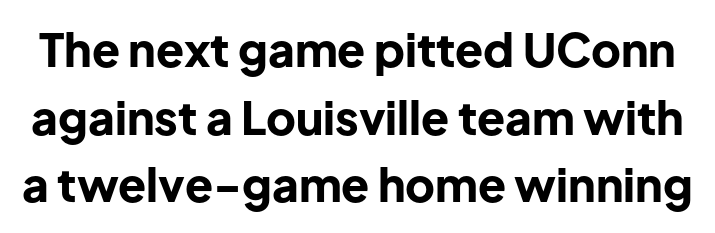
The lettering stays uniformly vertical, giving the passage a roman look. A full-strength bold gives these letters their thick strokes. Decoration check: the copy has no underline. Nothing sits at the stroke ends, so this counts as sans-serif.
